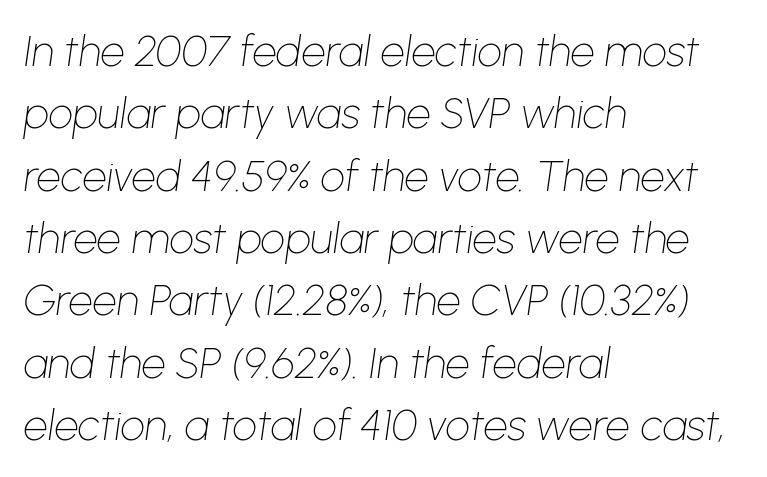
{"italic": "yes", "lean": "right", "slant_degrees": 8, "bold": "no", "weight": "thin", "width": "normal", "stroke_contrast": "low", "x_height": "medium", "monospaced": "no", "underline": "no", "align": "left", "line_spacing": "normal", "line_spacing_ratio": 1.45, "letter_spacing": "normal", "letter_spacing_em": 0.0, "glyph_px": 43}
